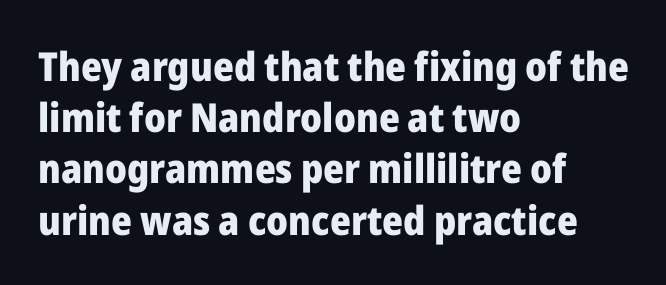
{"serif": "no", "italic": "no", "bold": "yes", "weight": "heavy", "width": "normal", "stroke_contrast": "low", "x_height": "medium", "monospaced": "no", "underline": "no", "align": "left", "line_spacing": "normal", "line_spacing_ratio": 1.28, "letter_spacing": "normal", "letter_spacing_em": 0.0, "glyph_px": 40}
